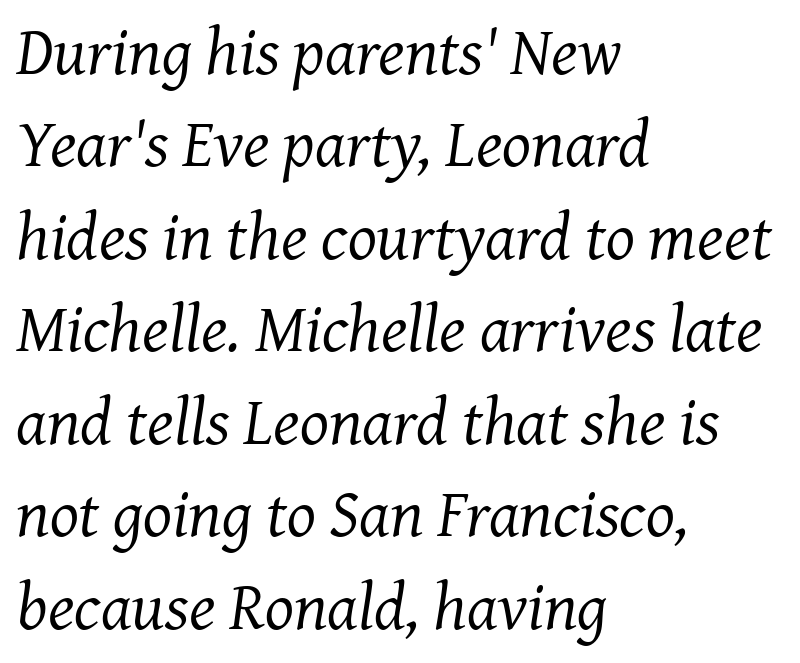
{"serif": "yes", "italic": "yes", "lean": "right", "slant_degrees": 7, "bold": "no", "weight": "regular", "width": "normal", "stroke_contrast": "medium", "x_height": "medium", "monospaced": "no", "underline": "no", "align": "left", "line_spacing": "normal", "line_spacing_ratio": 1.36, "letter_spacing": "normal", "letter_spacing_em": 0.0, "glyph_px": 68}
